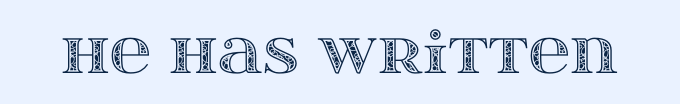
{"italic": "no", "width": "wide", "x_height": "large", "monospaced": "no", "underline": "no", "letter_spacing": "normal", "letter_spacing_em": 0.0, "glyph_px": 57}
